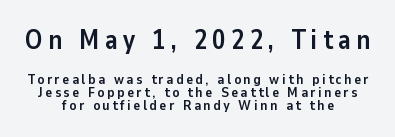
The image shows 27 px bold type, upright; set centered, tight line spacing (0.96x), not underlined; the first (top) block is 1.93x larger.
